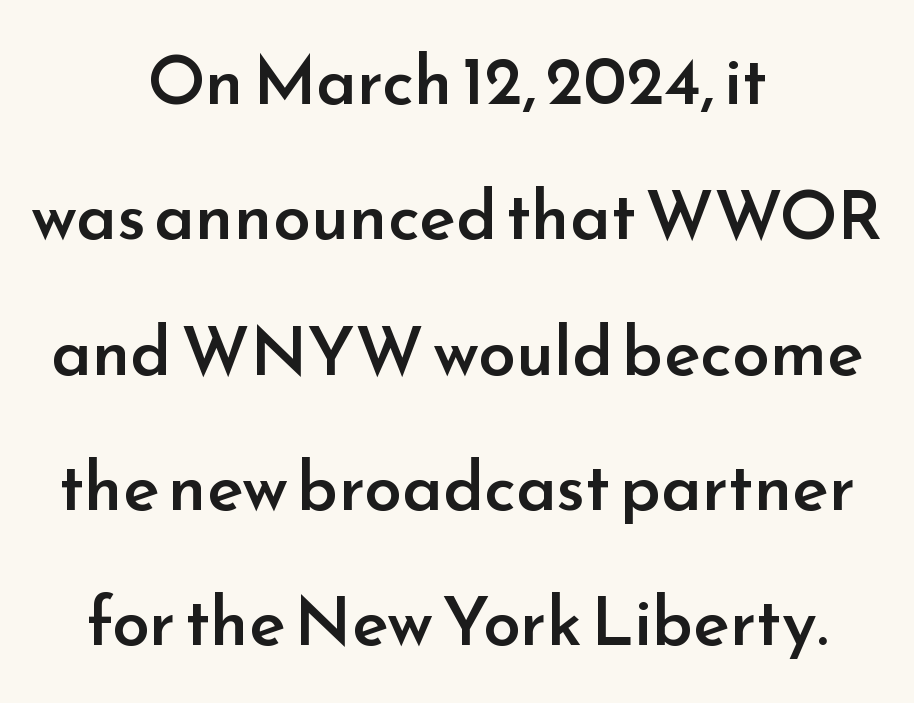
{"serif": "no", "italic": "no", "bold": "semi", "weight": "semibold", "width": "normal", "stroke_contrast": "low", "x_height": "small", "monospaced": "no", "underline": "no", "align": "center", "line_spacing": "loose", "line_spacing_ratio": 1.99, "letter_spacing": "normal", "letter_spacing_em": 0.0, "glyph_px": 68}
